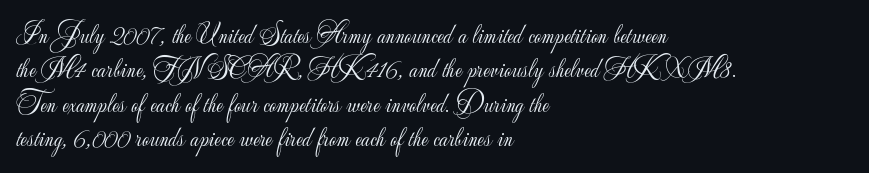
The image shows 27 px text type; set left-aligned, normal line spacing (1.27x), normal letter spacing, not underlined.
